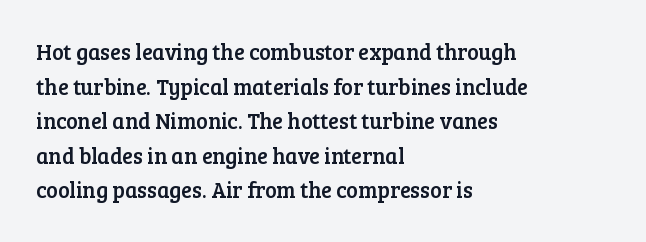
Q: Is the text italic (slanted)? A: No, it is upright.
Q: Is the text underlined? A: No.
Q: How is the paragraph aligned? A: Left-aligned.
Q: Is the spacing between letters normal or unusually wide? A: Normal.
Q: Is the spacing between lines tight, normal or loose? A: Normal.
